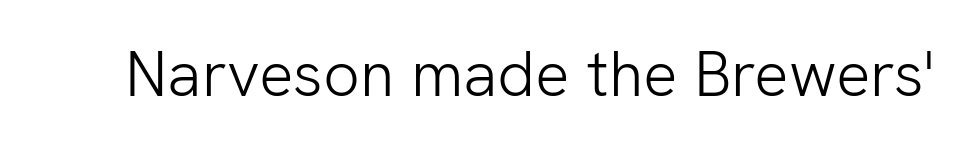
{"serif": "no", "italic": "no", "bold": "no", "weight": "light", "width": "normal", "stroke_contrast": "low", "x_height": "medium", "monospaced": "no", "underline": "no", "letter_spacing": "normal", "letter_spacing_em": 0.0, "glyph_px": 64}
